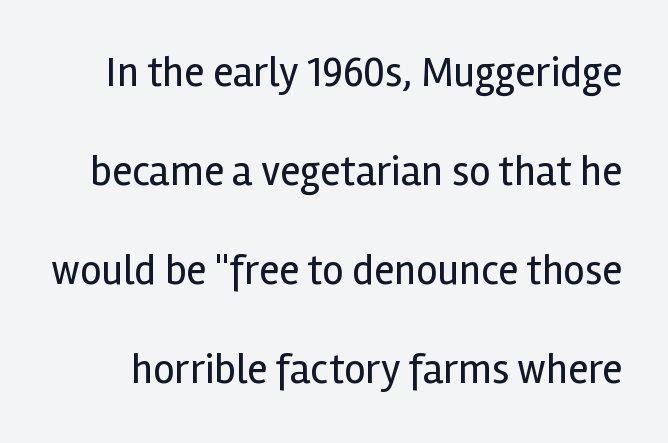
This is sans-serif lettering, the kind often seen on screens and signage. These lines keep a tight, regular rhythm from letter to letter. No letter is thick-stroked: the sample isn't bold. The space directly below the letters is spotless. Here the designer chose a conventional face with non-uniform glyph widths.
